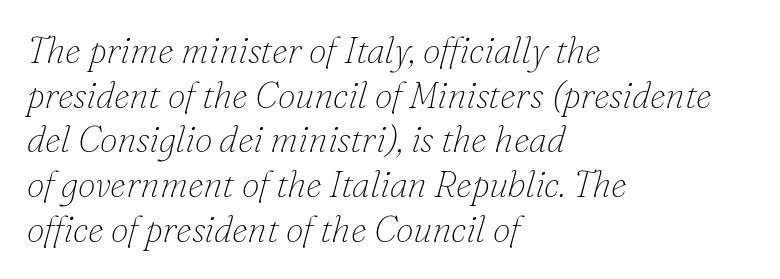
{"serif": "yes", "italic": "yes", "lean": "right", "slant_degrees": 16, "bold": "no", "weight": "thin", "width": "normal", "stroke_contrast": "low", "x_height": "small", "monospaced": "no", "underline": "no", "align": "left", "line_spacing_ratio": 1.24, "letter_spacing": "normal", "letter_spacing_em": 0.0, "glyph_px": 36}
